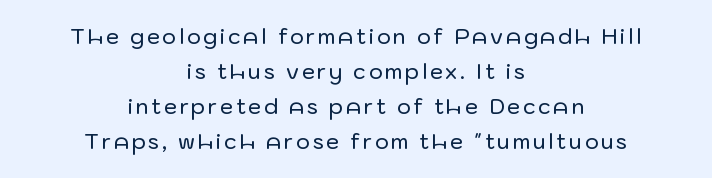
The image shows 21 px text type, upright; set centered, normal line spacing (1.67x), not underlined.
